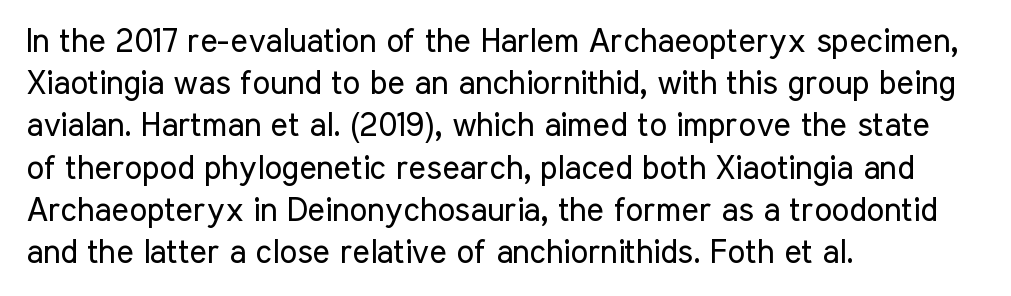
Q: Is the text bold? A: No.
Q: Is the text italic (slanted)? A: No, it is upright.
Q: Is the typeface a serif or a sans-serif typeface? A: Sans-serif.
Q: Is the text underlined? A: No.
Q: How is the paragraph aligned? A: Left-aligned.
Q: Is the spacing between letters normal or unusually wide? A: Normal.
Q: Is the spacing between lines tight, normal or loose? A: Normal.
Q: Width (condensed, normal, or wide)? A: Condensed.
Q: Stroke contrast? A: Low.
Q: x-height? A: Medium.
Q: Monospaced? A: No.
